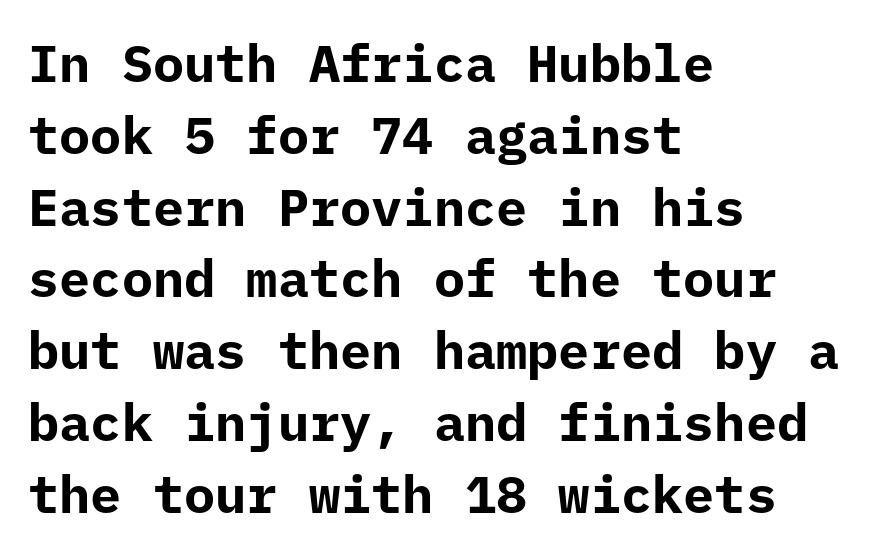
Q: Is the text bold? A: Yes.
Q: Is the text italic (slanted)? A: No, it is upright.
Q: Is the typeface a serif or a sans-serif typeface? A: Sans-serif.
Q: Is the text underlined? A: No.
Q: How is the paragraph aligned? A: Left-aligned.
Q: Is the spacing between letters normal or unusually wide? A: Normal.
Q: Is the spacing between lines tight, normal or loose? A: Normal.
Q: Width (condensed, normal, or wide)? A: Normal.
Q: Stroke contrast? A: Low.
Q: x-height? A: Medium.
Q: Monospaced? A: Yes.
